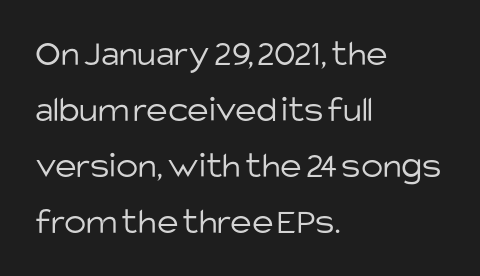
These lines sit exactly where default settings would place them. Stroke thickness stays within the range of a standard reading face or lighter. Plain, unruled lines of type. No italicization has been applied; the sample stays upright.
